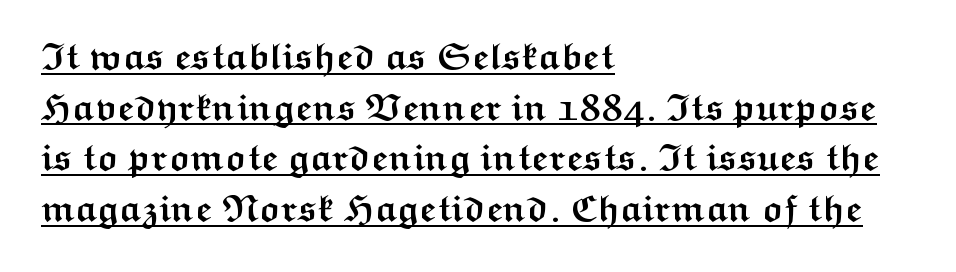
The image shows 37 px semibold, wide sans-serif type, upright; set left-aligned, normal line spacing (1.37x), normal letter spacing, underlined; medium stroke contrast and a medium x-height.
